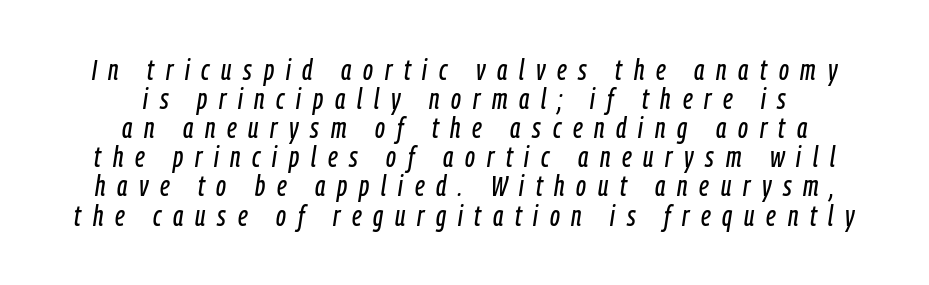
{"italic": "yes", "lean": "right", "slant_degrees": 9, "width": "condensed", "stroke_contrast": "low", "x_height": "medium", "monospaced": "no", "underline": "no", "align": "center", "line_spacing": "tight", "line_spacing_ratio": 1.04, "letter_spacing": "wide", "letter_spacing_em": 0.42, "glyph_px": 28}
